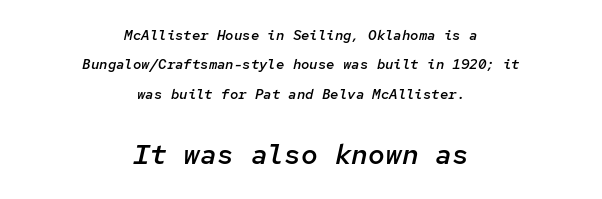
If you folded the block vertically in half, each line would mirror itself in length. Interline gaps are noticeably wide in this sample. Style check: oblique. Note: smaller setting up top, larger setting below. Here the glyphs are tracked normally, forming tight word shapes.
